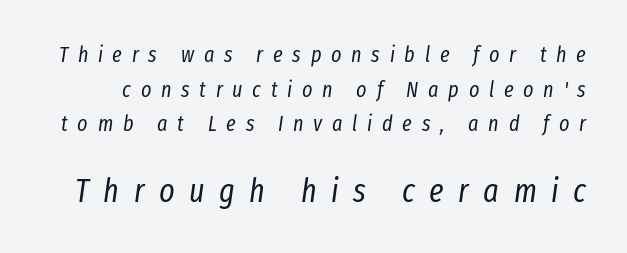
Q: Is the text bold? A: No.
Q: Is the text italic (slanted)? A: Yes, it leans right by about 8 degrees.
Q: Is the text underlined? A: No.
Q: Is the spacing between letters normal or unusually wide? A: Unusually wide.
Q: Is the spacing between lines tight, normal or loose? A: Normal.
Q: Which block of text is set in a larger size, the first (top) or the second (bottom)? A: The second (bottom) one.
Q: Width (condensed, normal, or wide)? A: Condensed.
Q: Stroke contrast? A: Low.
Q: x-height? A: Medium.
Q: Monospaced? A: No.
